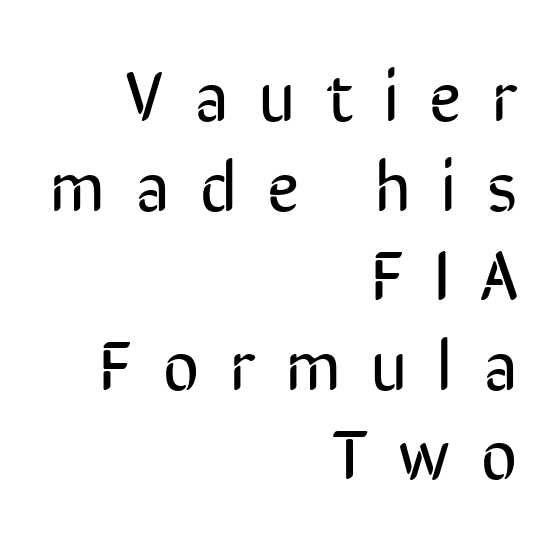
Is this a heavy cut? Hardly; it is regular or lighter. When letters stand straight like this, we call the style roman or upright. Here the glyphs are tracked loosely, breaking word shapes into spaced letters. Typeset ragged left — the right edge is the straight one. Each letter keeps its own natural width here, so spacing adapts to shape.
